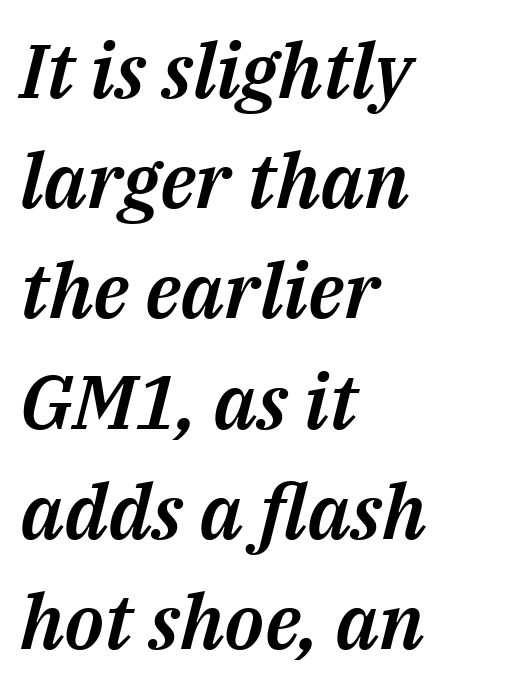
Q: Is the text italic (slanted)? A: Yes, it leans right by about 14 degrees.
Q: Is the text underlined? A: No.
Q: How is the paragraph aligned? A: Left-aligned.
Q: Is the spacing between letters normal or unusually wide? A: Normal.
Q: Is the spacing between lines tight, normal or loose? A: Normal.
Q: Width (condensed, normal, or wide)? A: Normal.
Q: Stroke contrast? A: Medium.
Q: x-height? A: Medium.
Q: Monospaced? A: No.
